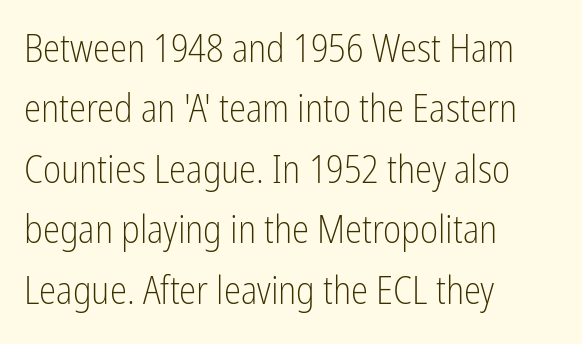
The image shows 39 px light, condensed sans-serif type, upright; set left-aligned, normal line spacing (1.55x), normal letter spacing, not underlined; low stroke contrast and a medium x-height.
